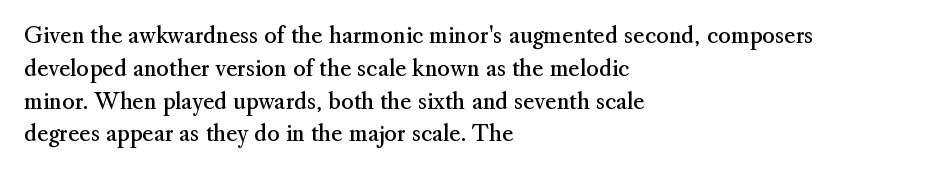
The image shows 22 px text type, upright; set left-aligned, normal line spacing (1.49x), normal letter spacing, not underlined.
